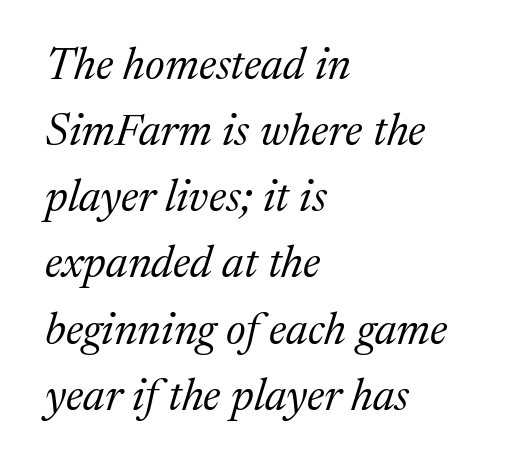
Q: Is the text bold? A: No.
Q: Is the text italic (slanted)? A: Yes, it leans right by about 17 degrees.
Q: Is the typeface a serif or a sans-serif typeface? A: Serif.
Q: Is the text underlined? A: No.
Q: How is the paragraph aligned? A: Left-aligned.
Q: Is the spacing between letters normal or unusually wide? A: Normal.
Q: Is the spacing between lines tight, normal or loose? A: Normal.
Q: Width (condensed, normal, or wide)? A: Normal.
Q: Stroke contrast? A: Medium.
Q: x-height? A: Medium.
Q: Monospaced? A: No.
